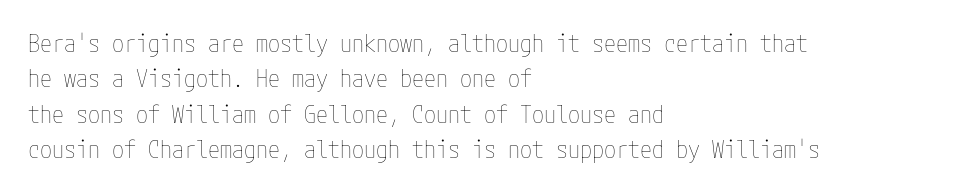
The image shows 24 px text type, upright; set left-aligned, normal line spacing (1.47x), normal letter spacing, not underlined.
